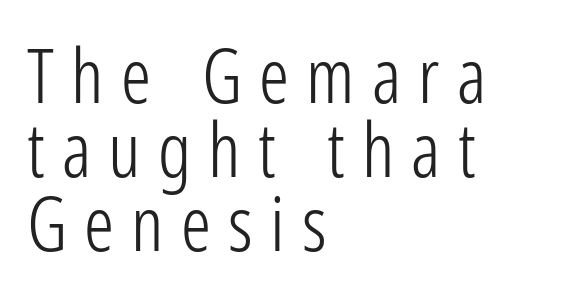
The image shows 75 px light, condensed sans-serif type, upright; set left-aligned, tight line spacing (0.99x), unusually wide letter spacing (+0.23 em), not underlined; low stroke contrast and a medium x-height.
